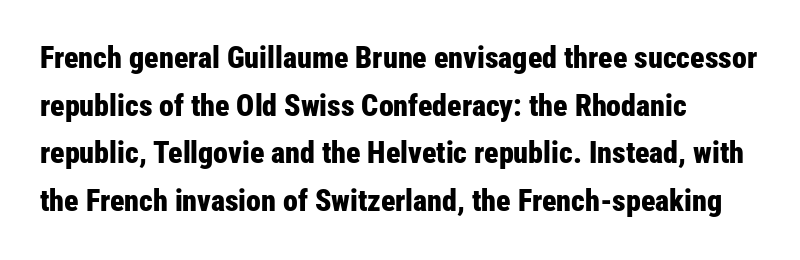
The image shows 30 px bold, condensed sans-serif type, upright; set left-aligned, normal line spacing (1.59x), normal letter spacing, not underlined; low stroke contrast and a medium x-height.
